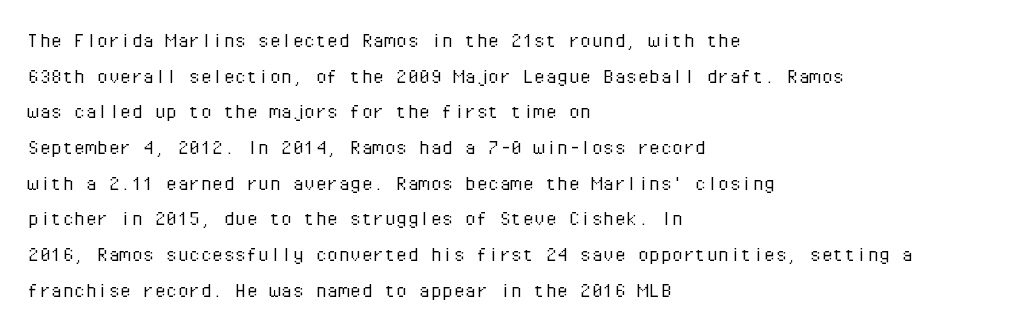
{"italic": "no", "bold": "no", "underline": "no", "align": "left", "line_spacing": "normal", "line_spacing_ratio": 1.55, "letter_spacing": "normal", "letter_spacing_em": 0.0, "glyph_px": 23}
